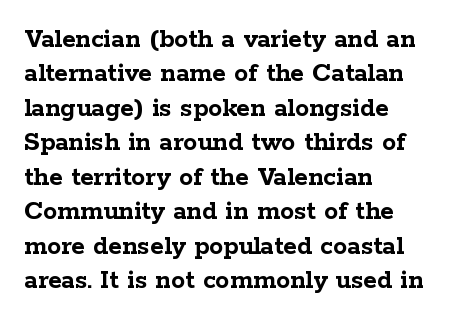
This sample uses an upright cut, with every glyph sitting square on the baseline. Students, this is bold: see how much ink each stroke carries. You could call the tracking neutral — neither tight nor loose. To sum up the face: it has serifs.
